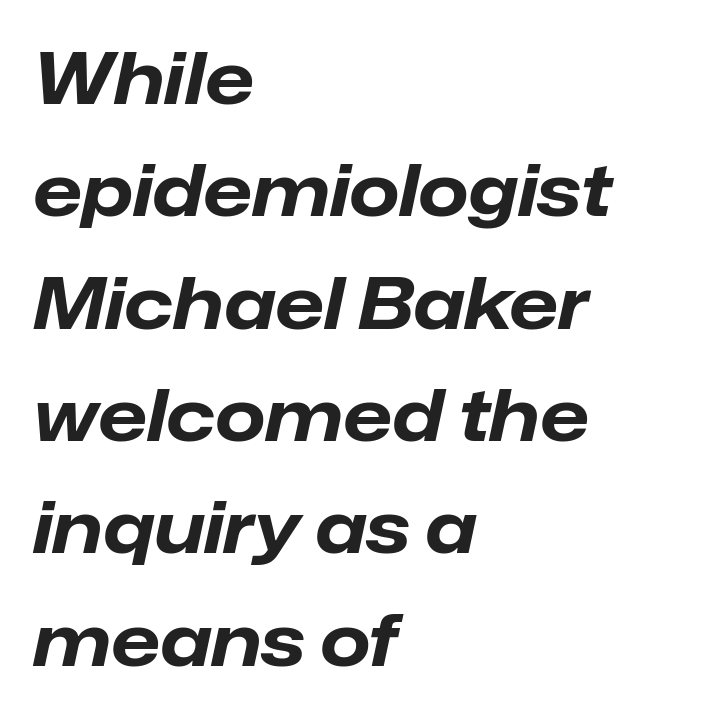
Q: Is the text bold? A: Yes.
Q: Is the text italic (slanted)? A: Yes, it leans right by about 12 degrees.
Q: Is the text underlined? A: No.
Q: How is the paragraph aligned? A: Left-aligned.
Q: Is the spacing between letters normal or unusually wide? A: Normal.
Q: Is the spacing between lines tight, normal or loose? A: Normal.
Q: Width (condensed, normal, or wide)? A: Normal.
Q: Stroke contrast? A: Low.
Q: x-height? A: Medium.
Q: Monospaced? A: No.
